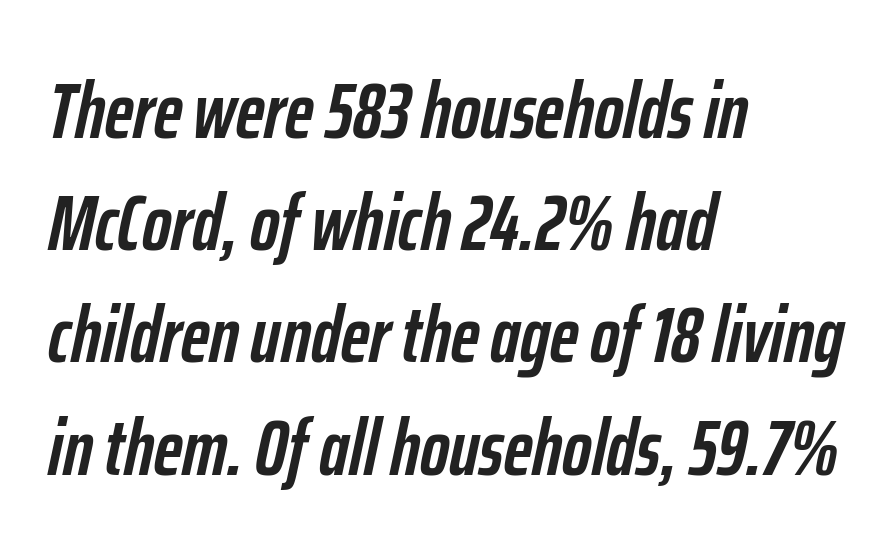
{"italic": "yes", "lean": "right", "slant_degrees": 12, "bold": "yes", "weight": "semibold", "width": "condensed", "stroke_contrast": "low", "x_height": "medium", "monospaced": "no", "underline": "no", "align": "left", "line_spacing": "normal", "line_spacing_ratio": 1.42, "letter_spacing": "normal", "letter_spacing_em": 0.0, "glyph_px": 79}
